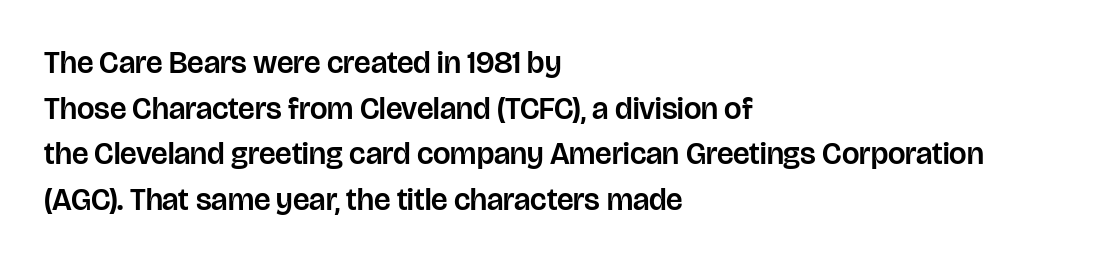
Q: Is the text italic (slanted)? A: No, it is upright.
Q: Is the typeface a serif or a sans-serif typeface? A: Sans-serif.
Q: Is the text underlined? A: No.
Q: How is the paragraph aligned? A: Left-aligned.
Q: Is the spacing between letters normal or unusually wide? A: Normal.
Q: Is the spacing between lines tight, normal or loose? A: Normal.
Q: Width (condensed, normal, or wide)? A: Normal.
Q: Stroke contrast? A: Low.
Q: x-height? A: Large.
Q: Monospaced? A: No.
